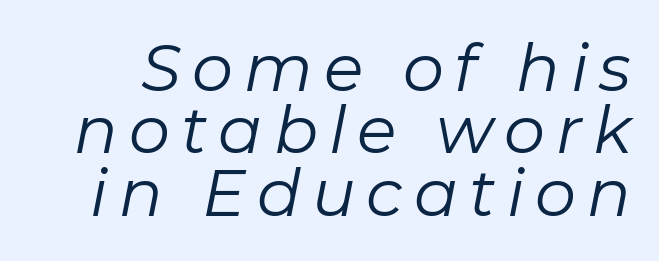
Caption: face not bold, strokes unweighted. Leading is clearly below the norm, producing a dense column. Proportional: the letters do not fall into vertical columns. Decoration check: the copy has no underline.
